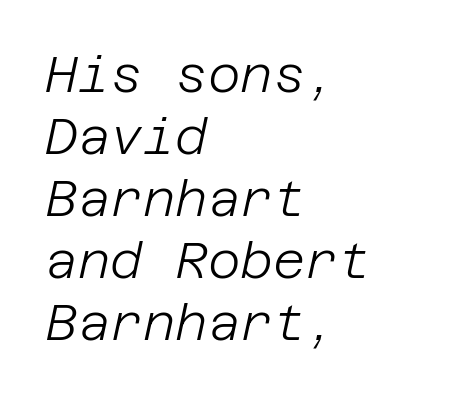
Q: Is the text bold? A: No.
Q: Is the text italic (slanted)? A: Yes, it leans right by about 12 degrees.
Q: Is the text underlined? A: No.
Q: How is the paragraph aligned? A: Left-aligned.
Q: Is the spacing between letters normal or unusually wide? A: Normal.
Q: Width (condensed, normal, or wide)? A: Normal.
Q: Stroke contrast? A: Low.
Q: x-height? A: Large.
